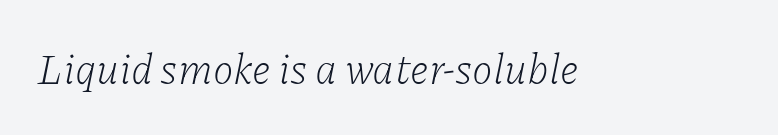
The image shows 42 px light serif type, italic (leaning right); set normal letter spacing, not underlined; low stroke contrast and a medium x-height.
